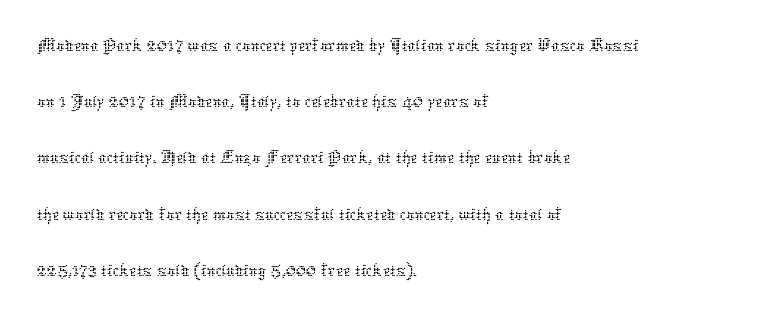
Q: Is the text bold? A: No.
Q: Is the text italic (slanted)? A: No, it is upright.
Q: Is the text underlined? A: No.
Q: How is the paragraph aligned? A: Left-aligned.
Q: Is the spacing between letters normal or unusually wide? A: Normal.
Q: Is the spacing between lines tight, normal or loose? A: Normal.
Q: Width (condensed, normal, or wide)? A: Normal.
Q: Stroke contrast? A: Low.
Q: x-height? A: Medium.
Q: Monospaced? A: No.
